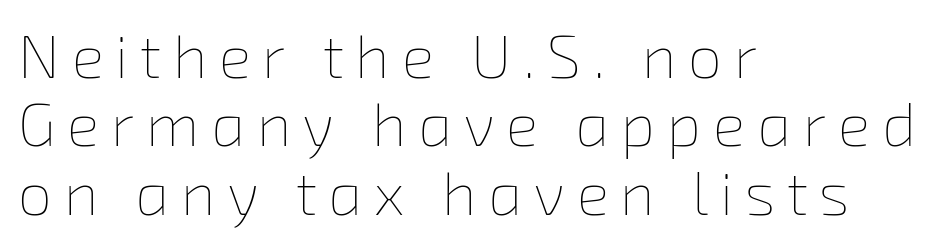
{"bold": "no", "weight": "thin", "width": "normal", "stroke_contrast": "low", "x_height": "medium", "monospaced": "no", "underline": "no", "align": "left", "line_spacing": "tight", "line_spacing_ratio": 1.12, "glyph_px": 61}
